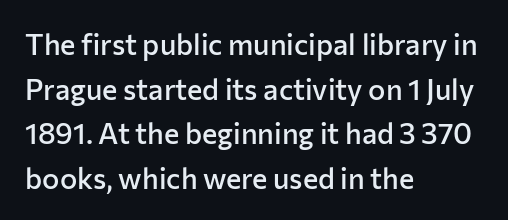
The image shows 29 px semibold sans-serif type, upright; set left-aligned, normal line spacing (1.54x), normal letter spacing, not underlined; low stroke contrast and a medium x-height.
